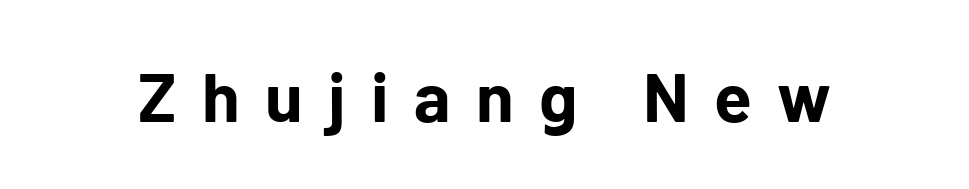
Q: Is the text bold? A: Yes.
Q: Is the text italic (slanted)? A: No, it is upright.
Q: Is the typeface a serif or a sans-serif typeface? A: Sans-serif.
Q: Is the text underlined? A: No.
Q: Is the spacing between letters normal or unusually wide? A: Unusually wide.
Q: Width (condensed, normal, or wide)? A: Normal.
Q: Stroke contrast? A: Low.
Q: x-height? A: Medium.
Q: Monospaced? A: No.
